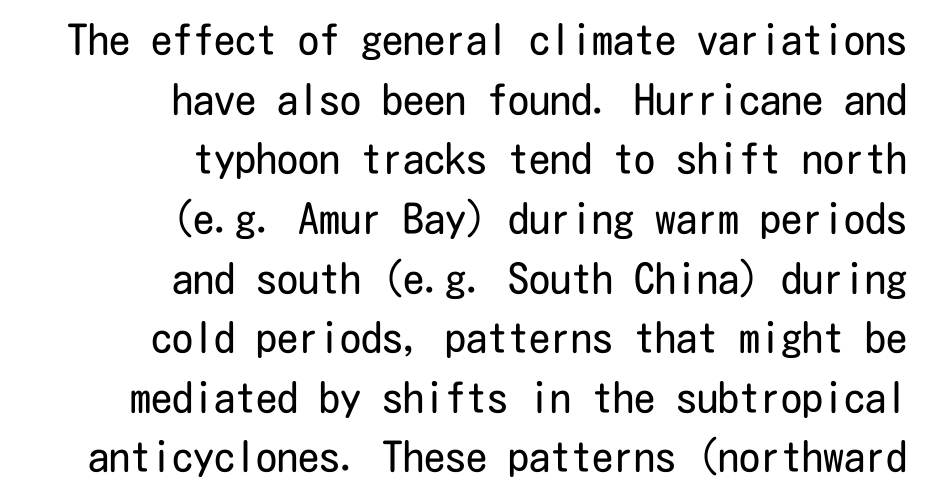
{"serif": "no", "italic": "no", "bold": "no", "weight": "regular", "width": "condensed", "stroke_contrast": "low", "x_height": "medium", "underline": "no", "align": "right", "line_spacing": "normal", "line_spacing_ratio": 1.42, "letter_spacing": "normal", "letter_spacing_em": 0.0, "glyph_px": 42}
